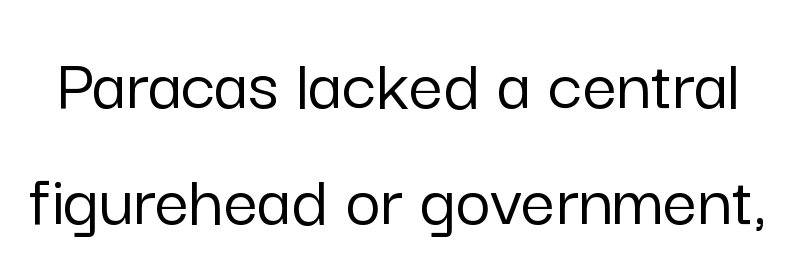
The image shows 76 px sans-serif type, upright; set normal line spacing (1.52x), normal letter spacing, not underlined; low stroke contrast and a medium x-height.
